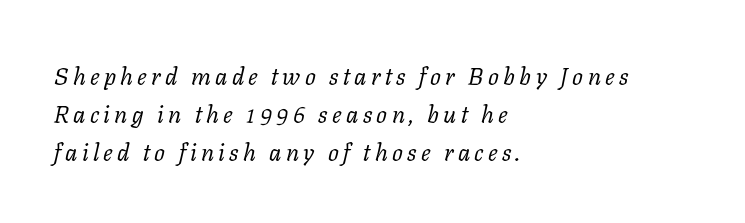
Q: Is the text bold? A: No.
Q: Is the text italic (slanted)? A: Yes, it leans right by about 11 degrees.
Q: Is the text underlined? A: No.
Q: How is the paragraph aligned? A: Left-aligned.
Q: Is the spacing between lines tight, normal or loose? A: Normal.
